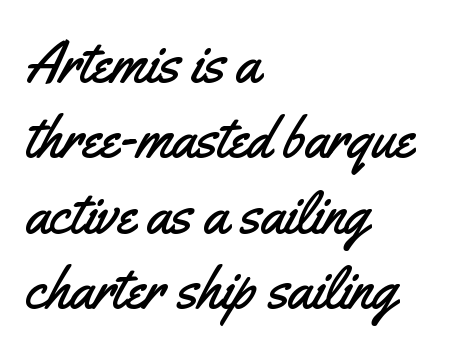
What kind of face is this? One without serifs — a sans. Each line starts at the same left margin while the right side varies. The rendering uses a moderate line-height, typical for paragraphs. Each row of text sits above clean, open space.
